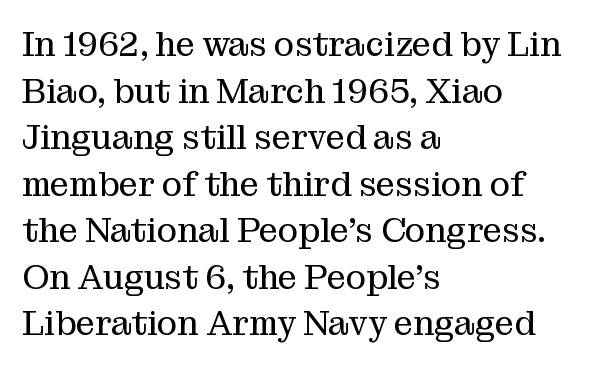
Q: Is the text bold? A: No.
Q: Is the text italic (slanted)? A: No, it is upright.
Q: Is the typeface a serif or a sans-serif typeface? A: Serif.
Q: Is the text underlined? A: No.
Q: How is the paragraph aligned? A: Left-aligned.
Q: Is the spacing between letters normal or unusually wide? A: Normal.
Q: Is the spacing between lines tight, normal or loose? A: Normal.
Q: Width (condensed, normal, or wide)? A: Normal.
Q: Stroke contrast? A: Medium.
Q: x-height? A: Medium.
Q: Monospaced? A: No.
